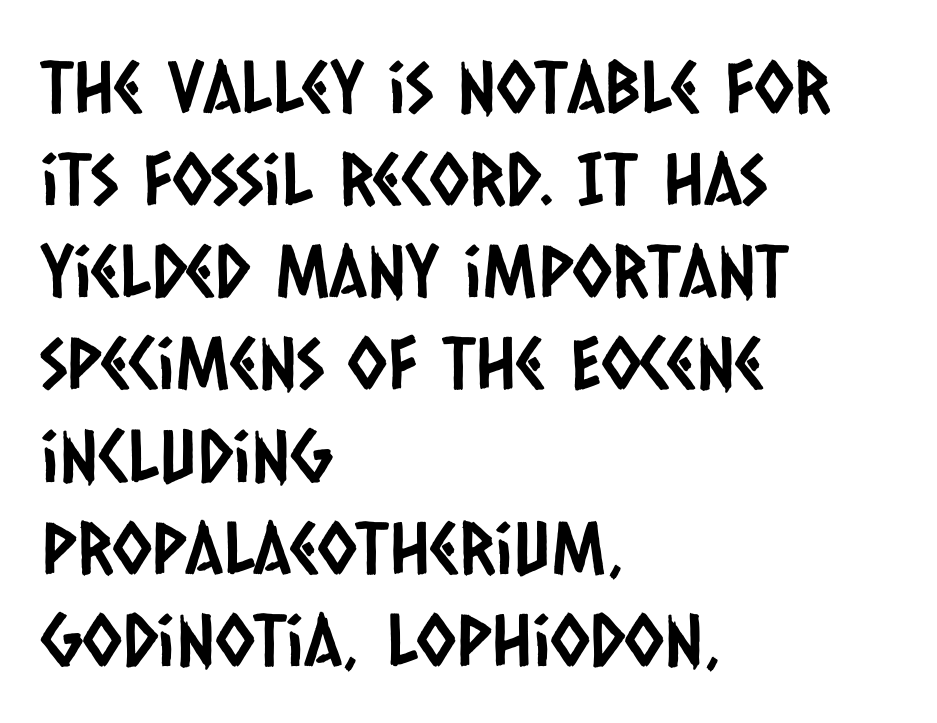
The line texture is even and compact thanks to regular tracking. No word sits above an underline. The ragged edge is on the right, which tells us the setting is flush left. The lines sit at an ordinary, default distance from one another.
